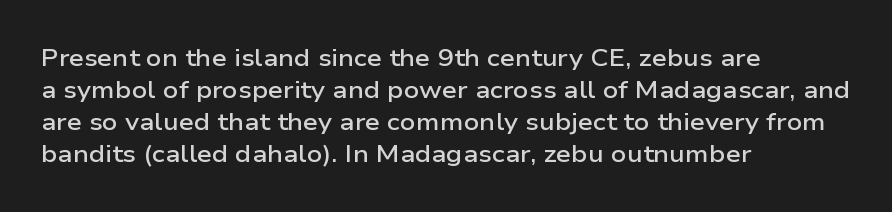
Q: Is the text bold? A: Semi-bold.
Q: Is the text italic (slanted)? A: No, it is upright.
Q: Is the text underlined? A: No.
Q: How is the paragraph aligned? A: Left-aligned.
Q: Is the spacing between letters normal or unusually wide? A: Normal.
Q: Is the spacing between lines tight, normal or loose? A: Normal.
